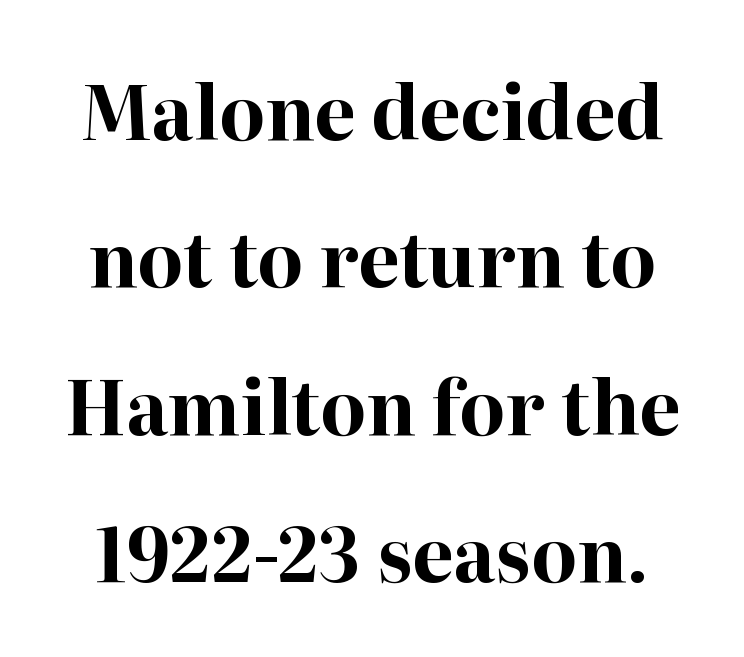
{"serif": "yes", "italic": "no", "bold": "yes", "weight": "bold", "width": "normal", "stroke_contrast": "high", "x_height": "medium", "monospaced": "no", "underline": "no", "line_spacing": "loose", "line_spacing_ratio": 1.99, "letter_spacing": "normal", "letter_spacing_em": 0.0, "glyph_px": 74}
